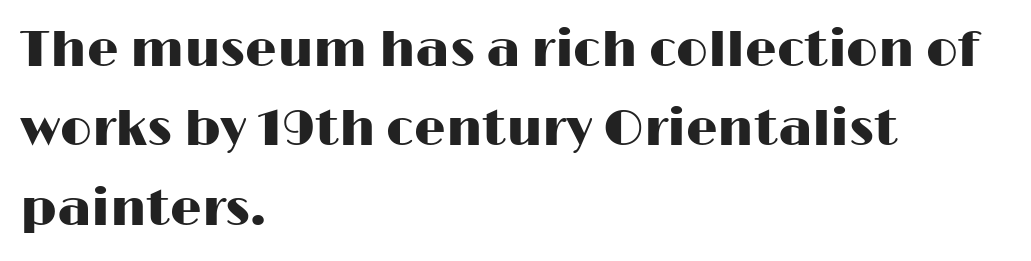
The image shows 50 px wide sans-serif type, upright; set left-aligned, normal line spacing (1.59x), normal letter spacing, not underlined; high stroke contrast and a medium x-height.
